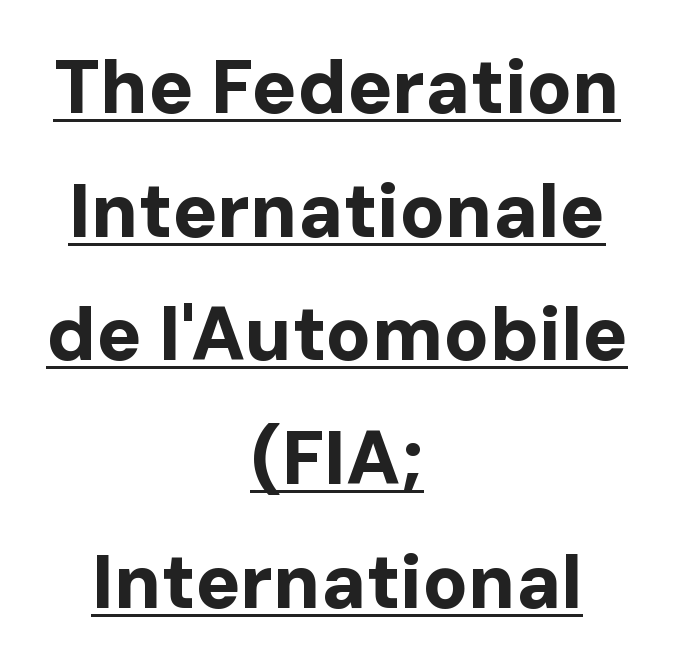
Q: Is the text bold? A: Yes.
Q: Is the text italic (slanted)? A: No, it is upright.
Q: Is the typeface a serif or a sans-serif typeface? A: Sans-serif.
Q: Is the text underlined? A: Yes.
Q: How is the paragraph aligned? A: Centered.
Q: Is the spacing between letters normal or unusually wide? A: Normal.
Q: Is the spacing between lines tight, normal or loose? A: Normal.
Q: Width (condensed, normal, or wide)? A: Normal.
Q: Stroke contrast? A: Low.
Q: x-height? A: Medium.
Q: Monospaced? A: No.
